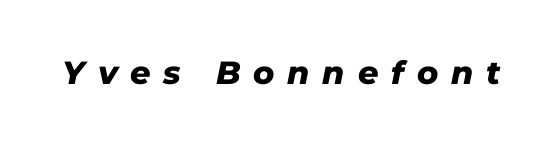
The image shows 32 px heavy type, italic (leaning right); set unusually wide letter spacing (+0.4 em), not underlined; low stroke contrast and a medium x-height.
